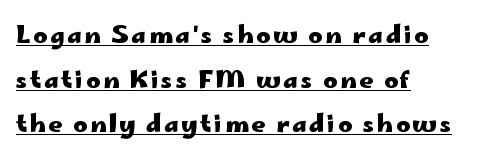
Rendered with straight, roman letterforms. Every word sits above its own underline. Where is the straight margin? On the left. Strong, thick strokes mark this as bold type.
